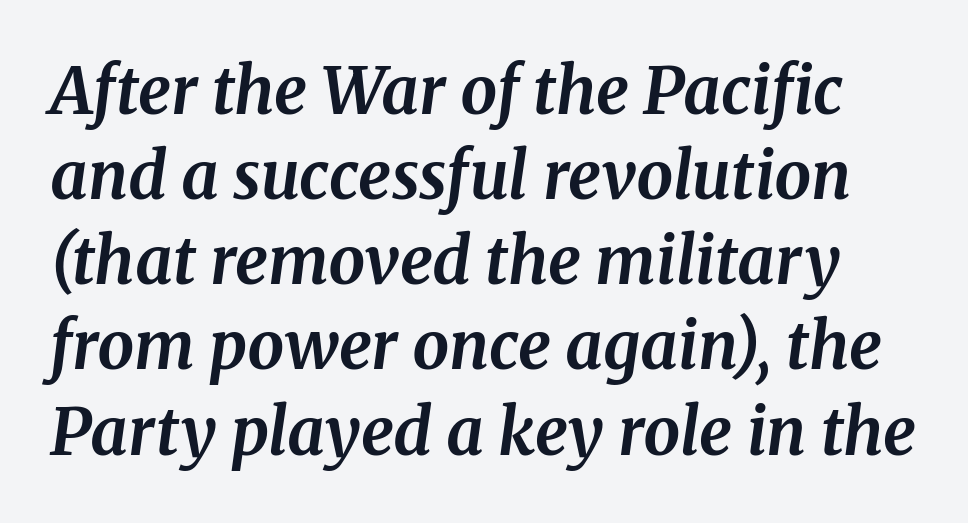
The image shows 65 px bold serif type, italic (leaning right); set normal line spacing (1.31x), normal letter spacing, not underlined; medium stroke contrast and a medium x-height.
